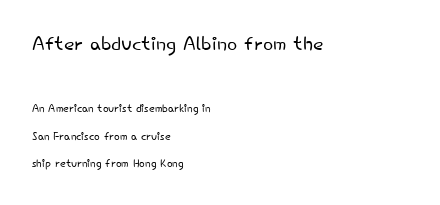
The image shows 27 px text type, upright; set left-aligned, line spacing 1.81x, normal letter spacing, not underlined; the first (top) block is 1.8x larger.
